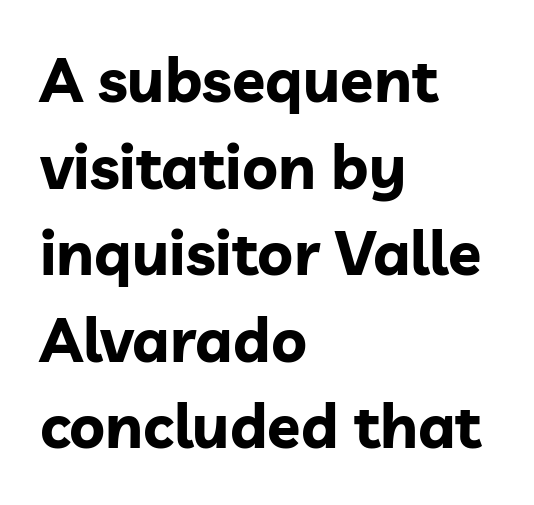
The image shows 61 px bold sans-serif type, upright; set left-aligned, normal line spacing (1.42x), normal letter spacing, not underlined; low stroke contrast and a medium x-height.
